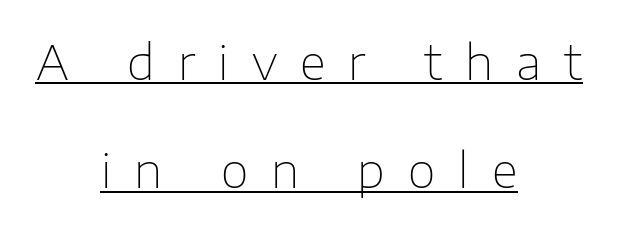
Note the varied advance widths — an 'i' is clearly narrower than an 'm'. In CSS terms this would be text-align: center. Does a line run under the words? Yes, clearly. The characters are drawn with everyday or finer stroke widths. What stands out about the letter spacing? Its width — letters are far apart. Classification — sans serif.
